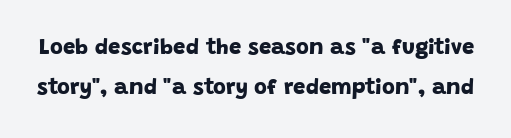
Q: Is the text bold? A: Yes.
Q: Is the text underlined? A: No.
Q: Is the spacing between letters normal or unusually wide? A: Normal.
